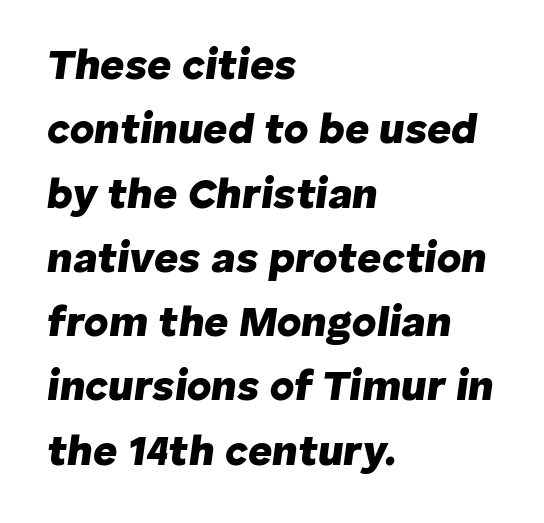
{"italic": "yes", "lean": "right", "slant_degrees": 8, "bold": "yes", "weight": "heavy", "width": "normal", "stroke_contrast": "low", "x_height": "medium", "monospaced": "no", "underline": "no", "align": "left", "line_spacing": "normal", "line_spacing_ratio": 1.53, "letter_spacing": "normal", "letter_spacing_em": 0.0, "glyph_px": 42}
